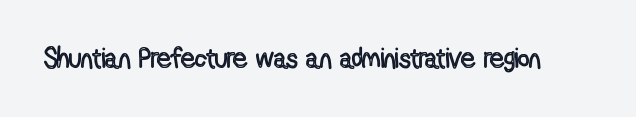
Clear beneath every line of the passage. Spacing verdict: proportional, widths tailored to each character. The line texture is even and compact thanks to regular tracking. Characters remain perfectly vertical along every line.
